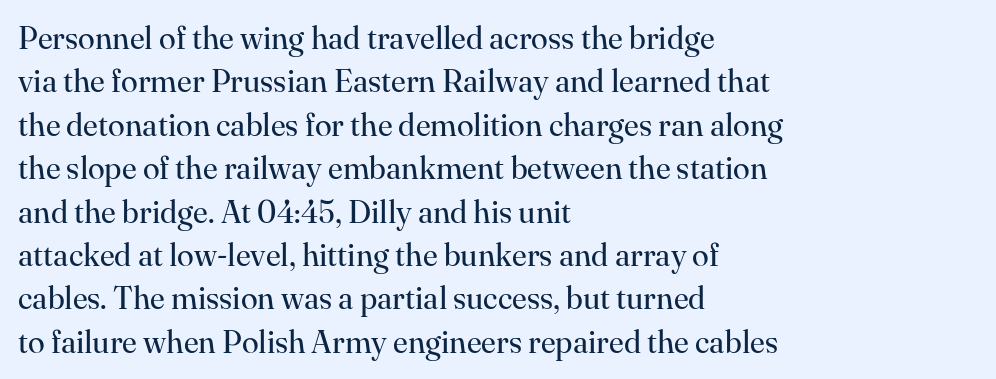
Q: Is the text bold? A: No.
Q: Is the text italic (slanted)? A: No, it is upright.
Q: Is the typeface a serif or a sans-serif typeface? A: Serif.
Q: Is the text underlined? A: No.
Q: How is the paragraph aligned? A: Left-aligned.
Q: Is the spacing between letters normal or unusually wide? A: Normal.
Q: Is the spacing between lines tight, normal or loose? A: Normal.
Q: Width (condensed, normal, or wide)? A: Normal.
Q: Stroke contrast? A: High.
Q: x-height? A: Small.
Q: Monospaced? A: No.
